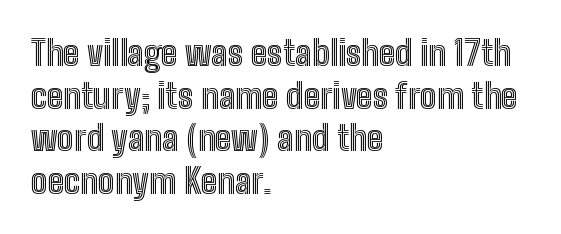
The image shows 35 px condensed type, upright; set left-aligned, line spacing 1.22x, normal letter spacing, not underlined; a medium x-height.
